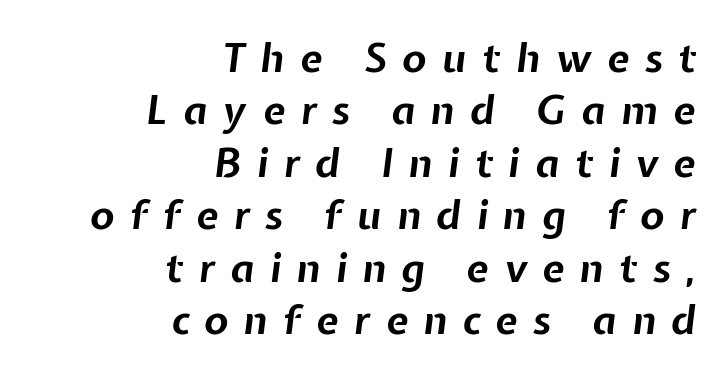
Q: Is the text bold? A: Yes.
Q: Is the text italic (slanted)? A: Yes, it leans right by about 7 degrees.
Q: Is the text underlined? A: No.
Q: How is the paragraph aligned? A: Right-aligned.
Q: Is the spacing between letters normal or unusually wide? A: Unusually wide.
Q: Is the spacing between lines tight, normal or loose? A: Normal.
Q: Width (condensed, normal, or wide)? A: Normal.
Q: Stroke contrast? A: Low.
Q: x-height? A: Medium.
Q: Monospaced? A: No.
